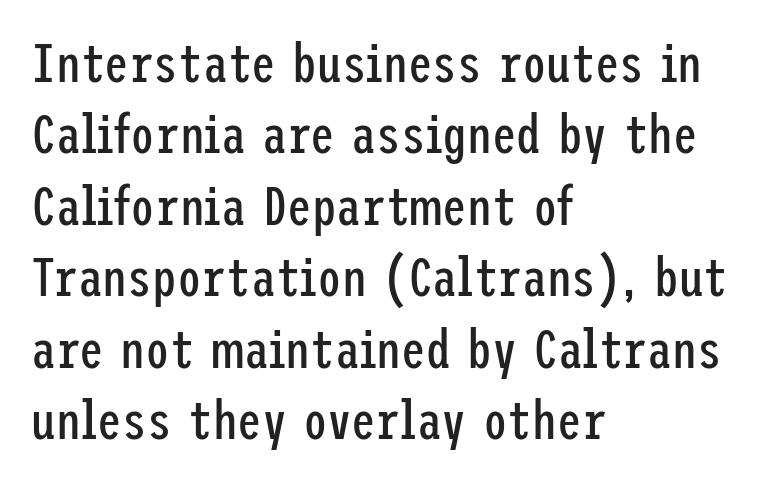
{"serif": "no", "italic": "no", "bold": "no", "weight": "regular", "width": "condensed", "stroke_contrast": "low", "x_height": "medium", "underline": "no", "align": "left", "line_spacing": "normal", "line_spacing_ratio": 1.3, "letter_spacing": "normal", "letter_spacing_em": 0.0, "glyph_px": 55}
